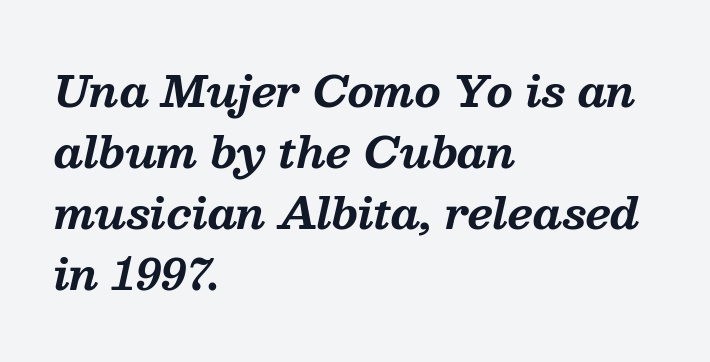
Q: Is the text bold? A: Yes.
Q: Is the text italic (slanted)? A: Yes, it leans right by about 13 degrees.
Q: Is the typeface a serif or a sans-serif typeface? A: Serif.
Q: Is the text underlined? A: No.
Q: How is the paragraph aligned? A: Left-aligned.
Q: Is the spacing between letters normal or unusually wide? A: Normal.
Q: Is the spacing between lines tight, normal or loose? A: Normal.
Q: Width (condensed, normal, or wide)? A: Normal.
Q: Stroke contrast? A: Medium.
Q: x-height? A: Medium.
Q: Monospaced? A: No.
